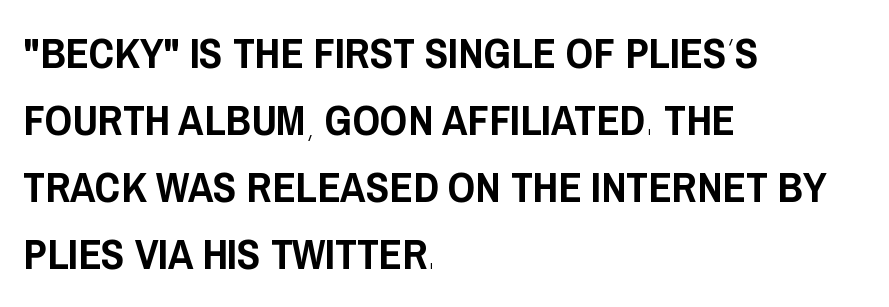
In terms of letterform style, serifs are entirely absent. The passage shown is typed in a proportional face where columns would drift. Italic? Not at all — the glyphs are vertical. Characters follow at the spacing the type designer built in.
